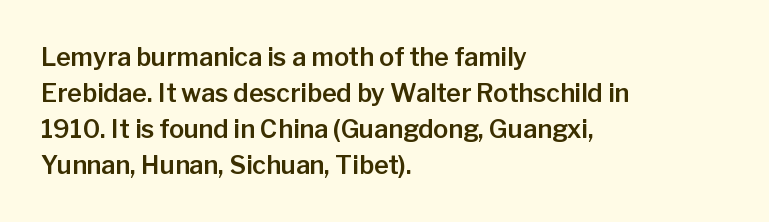
{"italic": "no", "underline": "no", "align": "left", "line_spacing": "normal", "line_spacing_ratio": 1.44, "letter_spacing": "normal", "letter_spacing_em": 0.0, "glyph_px": 25}
